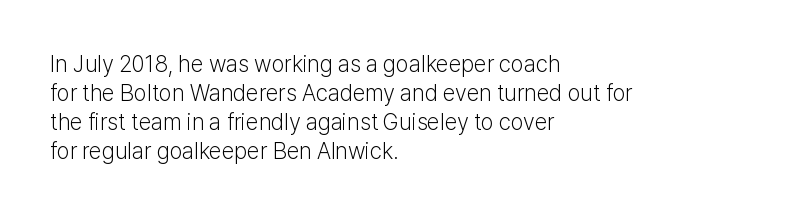
Q: Is the text bold? A: No.
Q: Is the text italic (slanted)? A: No, it is upright.
Q: Is the text underlined? A: No.
Q: How is the paragraph aligned? A: Left-aligned.
Q: Is the spacing between letters normal or unusually wide? A: Normal.
Q: Is the spacing between lines tight, normal or loose? A: Normal.
